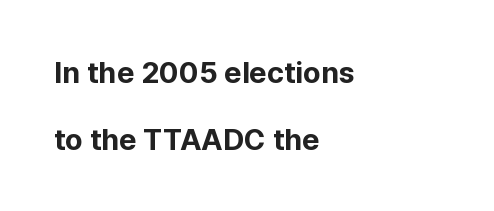
{"serif": "no", "italic": "no", "bold": "yes", "weight": "bold", "width": "normal", "stroke_contrast": "low", "x_height": "medium", "monospaced": "no", "underline": "no", "align": "left", "line_spacing": "loose", "line_spacing_ratio": 2.31, "letter_spacing": "normal", "letter_spacing_em": 0.0, "glyph_px": 29}
